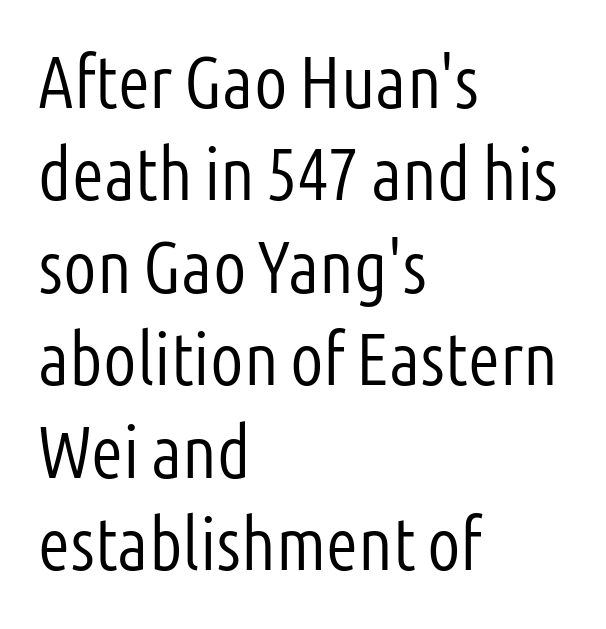
This rendering uses left alignment, leaving the right contour irregular. Characters follow at the spacing the type designer built in. Rows of type keep a routine distance in the vertical direction. Only glyphs here, with clear space below each row. Typographically, this falls in the sans-serif category.
